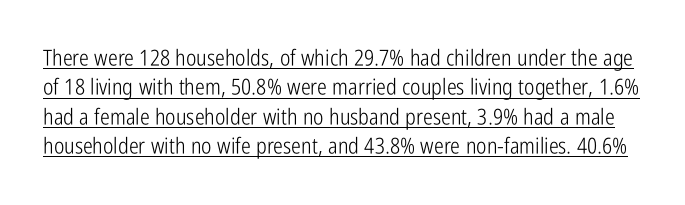
The image shows 22 px text type, upright; set normal line spacing (1.33x), normal letter spacing, underlined.
